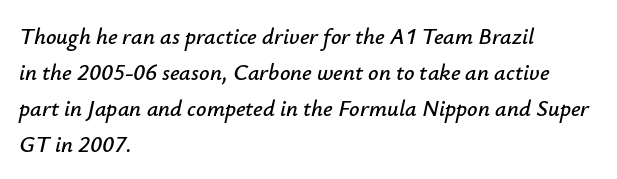
{"italic": "yes", "lean": "right", "slant_degrees": 12, "underline": "no", "align": "left", "line_spacing": "normal", "line_spacing_ratio": 1.57, "letter_spacing": "normal", "letter_spacing_em": 0.0, "glyph_px": 23}
